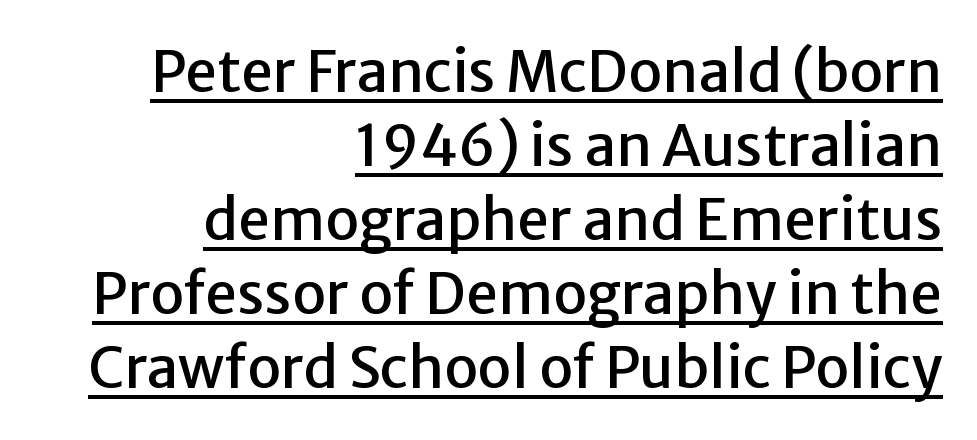
Letterform terminals end flat and unadorned throughout the passage. A typesetter would call this proportional, since set widths differ per character. The letters stand upright; this is a roman face. What stands out about the letter spacing? Nothing — it is the standard amount.
